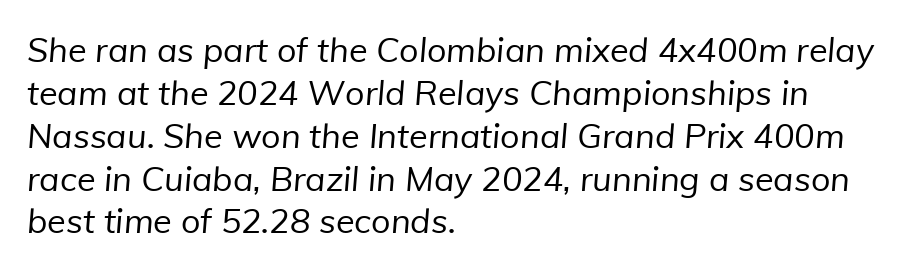
The image shows 34 px regular-weight sans-serif type; set left-aligned, normal line spacing (1.26x), normal letter spacing, not underlined; low stroke contrast and a medium x-height.
